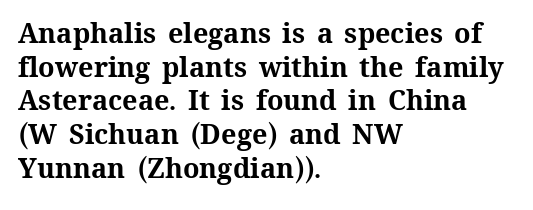
{"italic": "no", "bold": "yes", "underline": "no", "align": "left", "line_spacing": "normal", "line_spacing_ratio": 1.25, "letter_spacing": "normal", "letter_spacing_em": 0.0, "glyph_px": 27}
